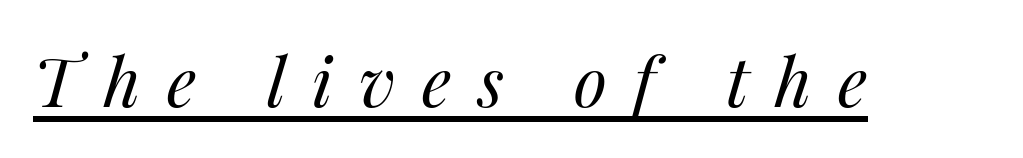
The image shows 68 px regular-weight type, italic (leaning right); set unusually wide letter spacing (+0.39 em), underlined; medium stroke contrast and a medium x-height.
